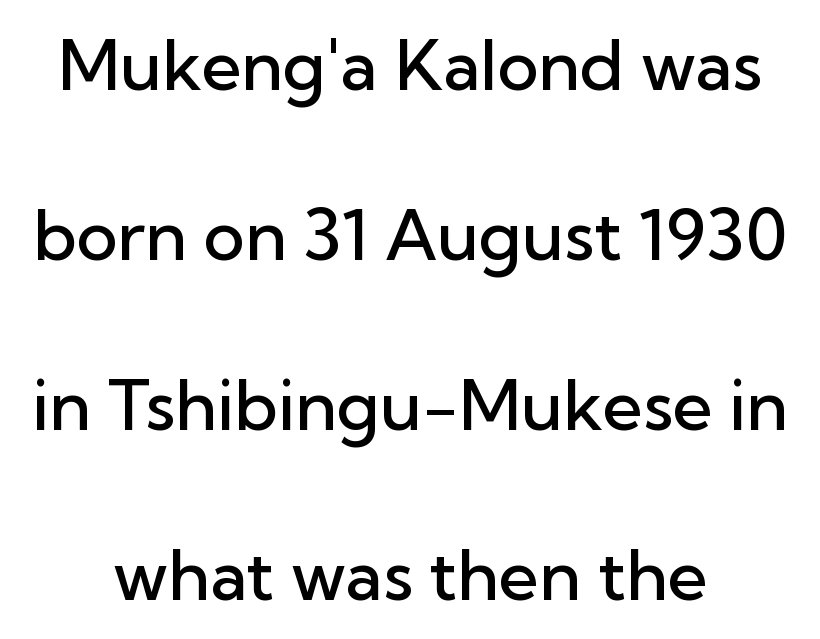
Q: Is the text bold? A: Semi-bold.
Q: Is the text italic (slanted)? A: No, it is upright.
Q: Is the typeface a serif or a sans-serif typeface? A: Sans-serif.
Q: Is the text underlined? A: No.
Q: How is the paragraph aligned? A: Centered.
Q: Is the spacing between letters normal or unusually wide? A: Normal.
Q: Is the spacing between lines tight, normal or loose? A: Loose.
Q: Width (condensed, normal, or wide)? A: Normal.
Q: Stroke contrast? A: Low.
Q: x-height? A: Medium.
Q: Monospaced? A: No.
